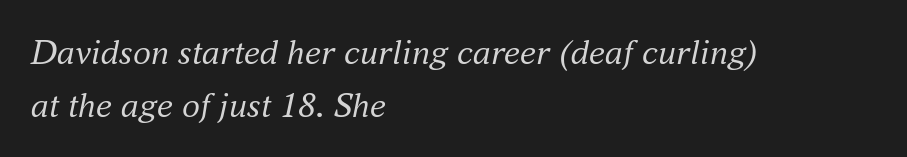
{"serif": "yes", "italic": "yes", "lean": "right", "slant_degrees": 16, "bold": "no", "weight": "regular", "width": "normal", "stroke_contrast": "medium", "x_height": "small", "monospaced": "no", "underline": "no", "align": "left", "line_spacing": "normal", "line_spacing_ratio": 1.48, "letter_spacing": "normal", "letter_spacing_em": 0.0, "glyph_px": 36}
